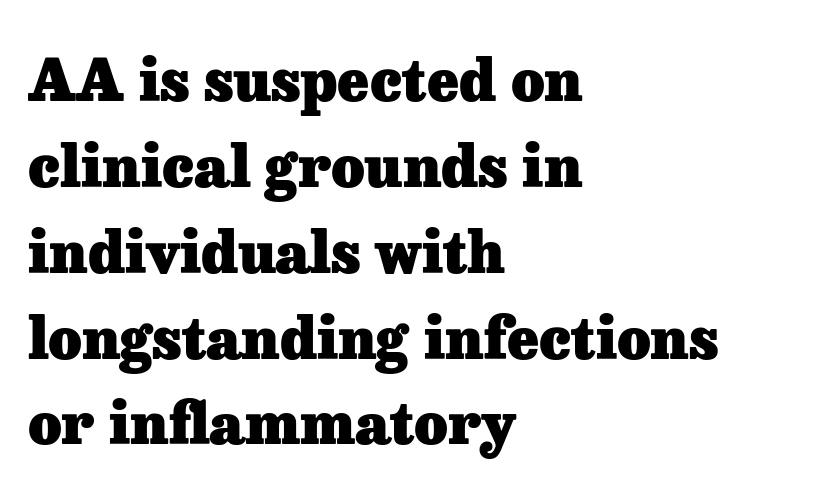
Q: Is the text bold? A: Yes.
Q: Is the text italic (slanted)? A: No, it is upright.
Q: Is the typeface a serif or a sans-serif typeface? A: Serif.
Q: Is the text underlined? A: No.
Q: How is the paragraph aligned? A: Left-aligned.
Q: Is the spacing between letters normal or unusually wide? A: Normal.
Q: Is the spacing between lines tight, normal or loose? A: Normal.
Q: Width (condensed, normal, or wide)? A: Normal.
Q: Stroke contrast? A: Low.
Q: x-height? A: Medium.
Q: Monospaced? A: No.
